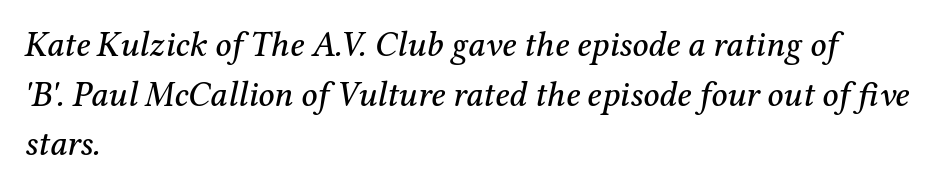
Q: Is the text italic (slanted)? A: Yes, it leans right by about 12 degrees.
Q: Is the typeface a serif or a sans-serif typeface? A: Serif.
Q: Is the text underlined? A: No.
Q: How is the paragraph aligned? A: Left-aligned.
Q: Is the spacing between letters normal or unusually wide? A: Normal.
Q: Is the spacing between lines tight, normal or loose? A: Normal.
Q: Width (condensed, normal, or wide)? A: Normal.
Q: Stroke contrast? A: Medium.
Q: x-height? A: Medium.
Q: Monospaced? A: No.
